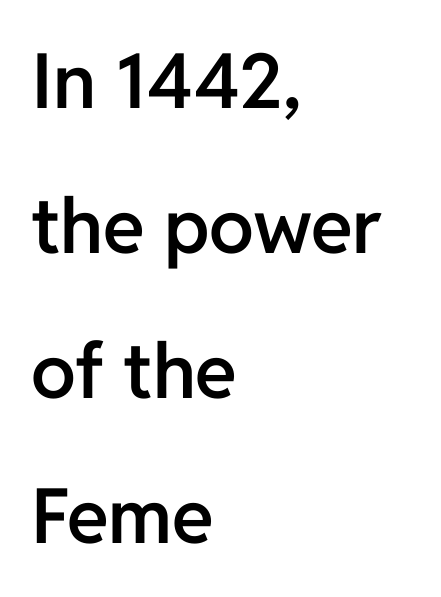
The face used here is a sans, in the tradition of grotesques and geometrics. A bare baseline throughout the passage. The paragraph has a hard left edge and a soft right edge. Tracking value appears to be zero — textbook default spacing. The vertical gap from one line to the next is large. Quick note: not italic, upright.
